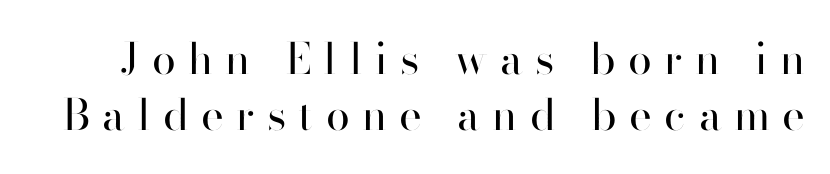
Q: Is the text bold? A: No.
Q: Is the text italic (slanted)? A: No, it is upright.
Q: Is the typeface a serif or a sans-serif typeface? A: Sans-serif.
Q: Is the text underlined? A: No.
Q: Is the spacing between letters normal or unusually wide? A: Unusually wide.
Q: Is the spacing between lines tight, normal or loose? A: Normal.
Q: Width (condensed, normal, or wide)? A: Normal.
Q: Stroke contrast? A: High.
Q: x-height? A: Small.
Q: Monospaced? A: No.
